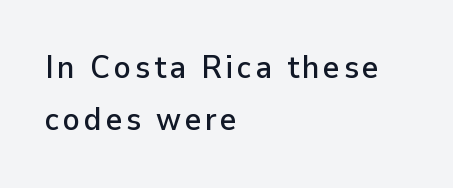
Classification — sans serif. A typesetter would call this leading conventional body-copy spacing. Clear beneath every line of the passage. It's the straight-up-and-down kind of type.
